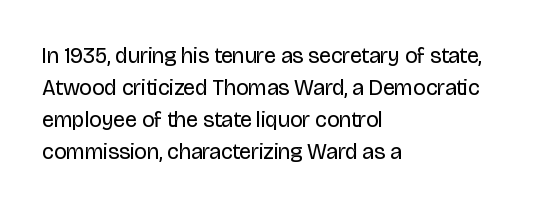
The image shows 22 px text type, upright; set left-aligned, normal line spacing (1.46x), normal letter spacing, not underlined.
